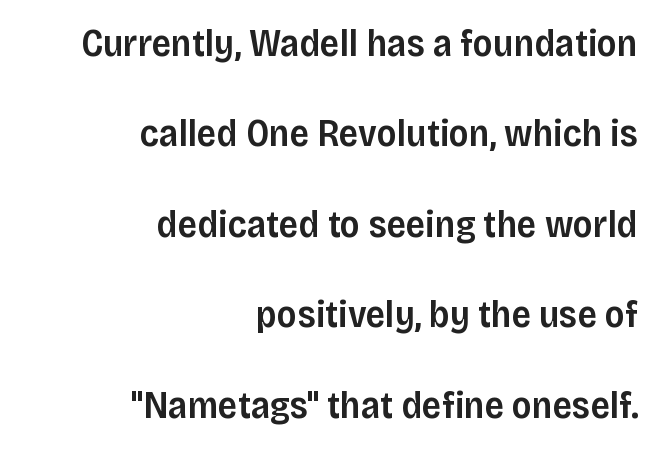
{"serif": "no", "italic": "no", "bold": "semi", "weight": "semibold", "width": "normal", "stroke_contrast": "low", "x_height": "large", "monospaced": "no", "underline": "no", "align": "right", "line_spacing": "loose", "line_spacing_ratio": 2.38, "letter_spacing": "normal", "letter_spacing_em": 0.0, "glyph_px": 38}
